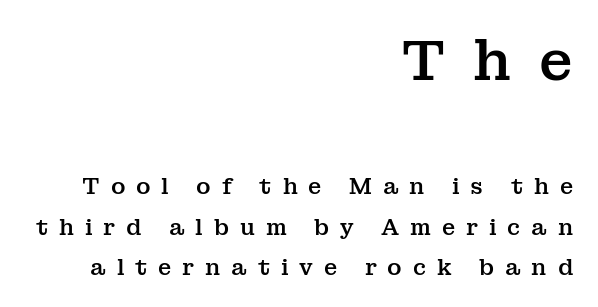
{"serif": "yes", "italic": "no", "width": "normal", "stroke_contrast": "medium", "x_height": "medium", "monospaced": "no", "underline": "no", "align": "right", "line_spacing_ratio": 1.83, "letter_spacing": "wide", "letter_spacing_em": 0.49, "larger_block": "first", "size_ratio": 2.55, "glyph_px": 56}
